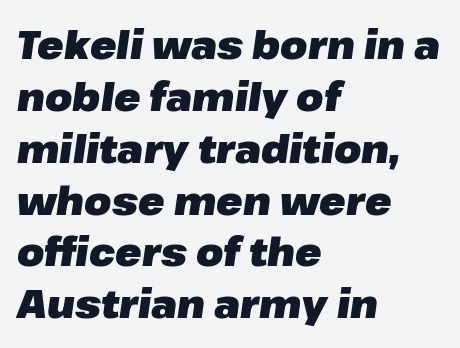
The whole block is typeset with a tilt. Reading down the column, the eye jumps a familiar distance to each next line. Note the varied advance widths — an 'i' is clearly narrower than an 'm'. These words are printed bold, with thick strokes throughout.
